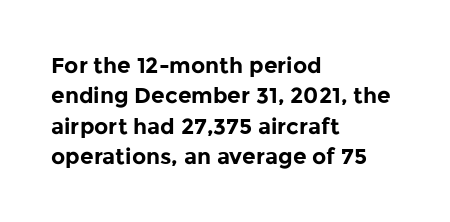
The paragraph shown leans on its left margin. The glyphs have the mass of a bold cut. How are the letters spaced? Ordinarily, with no added tracking. This sample uses an upright cut, with every glyph sitting square on the baseline.
